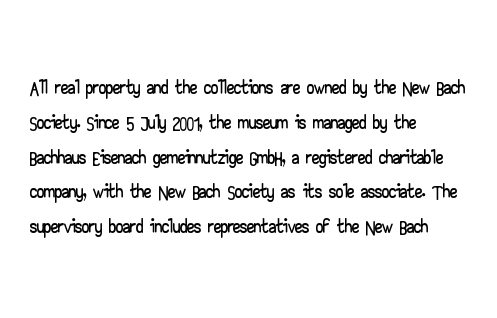
The rendering shows plain stroke endings on the letterforms — a sans-serif design. The passage shown has conventional tracking throughout. The paragraph has a hard left edge and a soft right edge. Underlining? Definitely not there. Posture: straight, roman, zero tilt. Varying glyph widths throughout — classic text-font behaviour.
